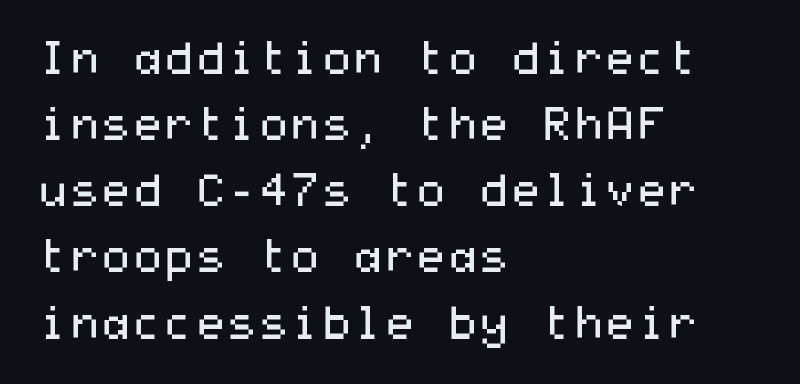
Layout note: lines flush left. Style check: upright. The typeface chosen for these lines omits serifs. The typesetting does not lean heavy: it is not bold. Vertically, the passage feels balanced, rows spaced as you'd expect.
